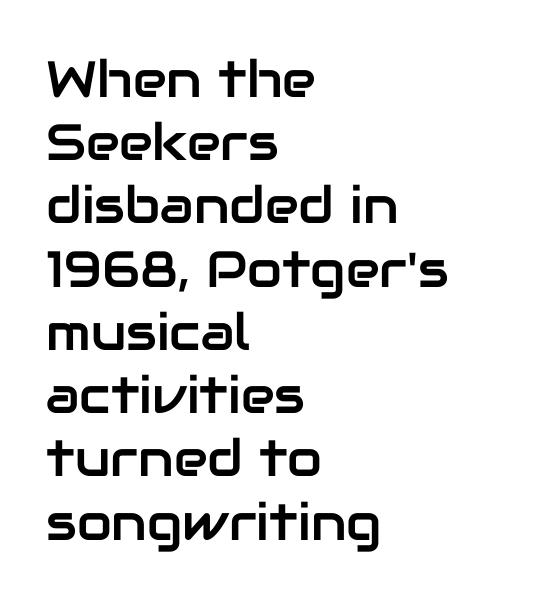
The image shows 51 px sans-serif type, upright; set left-aligned, line spacing 1.24x, normal letter spacing, not underlined; low stroke contrast and a medium x-height.
